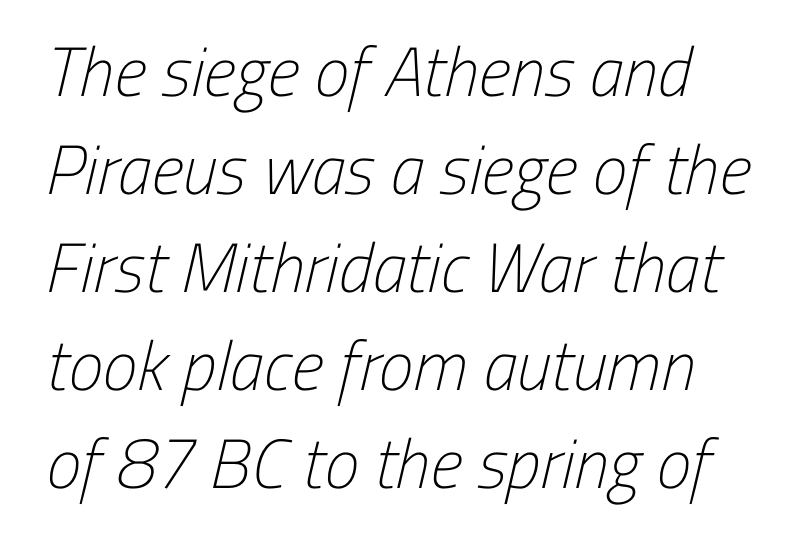
A typesetter would call this proportional, since set widths differ per character. Here the glyphs are tracked normally, forming tight word shapes. Counters stay open thanks to moderate or lighter strokes. The space between consecutive lines is moderate. Letterform terminals end flat and unadorned throughout the passage. Anything drawn beneath the words? Only blank space.
